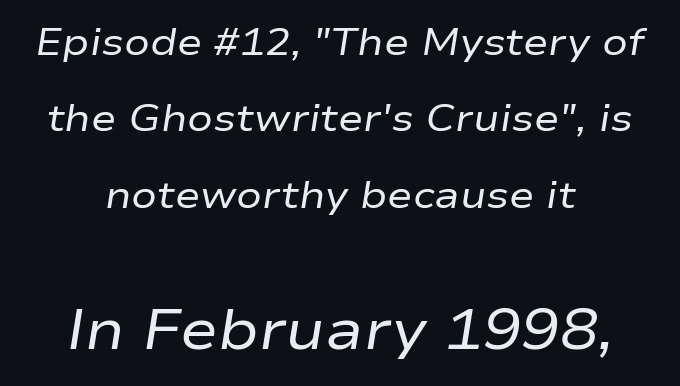
Q: Is the text bold? A: No.
Q: Is the text italic (slanted)? A: Yes, it leans right by about 9 degrees.
Q: Is the text underlined? A: No.
Q: How is the paragraph aligned? A: Centered.
Q: Is the spacing between letters normal or unusually wide? A: Normal.
Q: Is the spacing between lines tight, normal or loose? A: Loose.
Q: Which block of text is set in a larger size, the first (top) or the second (bottom)? A: The second (bottom) one.
Q: Width (condensed, normal, or wide)? A: Wide.
Q: Stroke contrast? A: Low.
Q: x-height? A: Medium.
Q: Monospaced? A: No.
